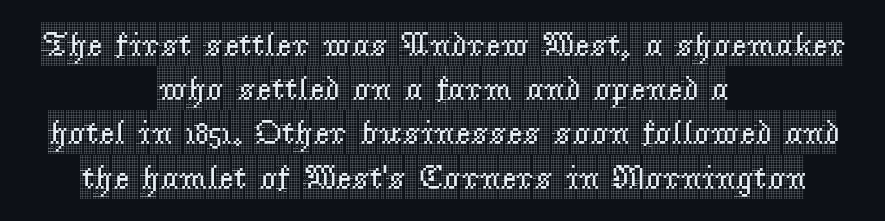
Q: Is the text italic (slanted)? A: No, it is upright.
Q: Is the typeface a serif or a sans-serif typeface? A: Serif.
Q: Is the text underlined? A: No.
Q: How is the paragraph aligned? A: Centered.
Q: Is the spacing between letters normal or unusually wide? A: Normal.
Q: Is the spacing between lines tight, normal or loose? A: Normal.
Q: Width (condensed, normal, or wide)? A: Condensed.
Q: x-height? A: Large.
Q: Monospaced? A: No.
